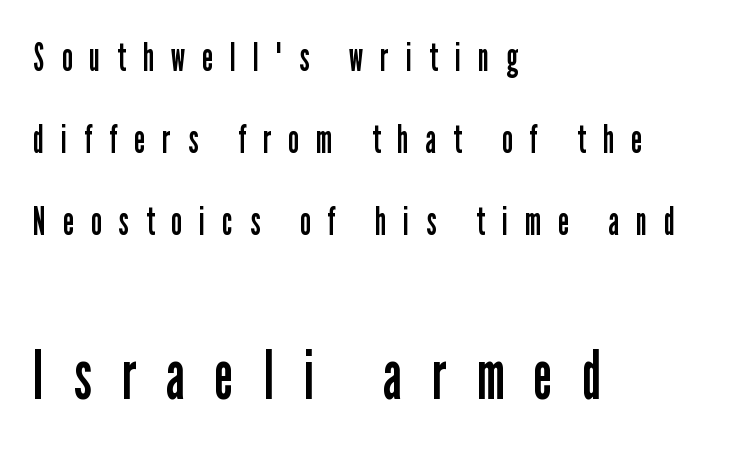
Q: Is the text bold? A: No.
Q: Is the text italic (slanted)? A: No, it is upright.
Q: Is the typeface a serif or a sans-serif typeface? A: Sans-serif.
Q: Is the text underlined? A: No.
Q: How is the paragraph aligned? A: Left-aligned.
Q: Is the spacing between letters normal or unusually wide? A: Unusually wide.
Q: Is the spacing between lines tight, normal or loose? A: Loose.
Q: Which block of text is set in a larger size, the first (top) or the second (bottom)? A: The second (bottom) one.
Q: Width (condensed, normal, or wide)? A: Condensed.
Q: Stroke contrast? A: Low.
Q: x-height? A: Medium.
Q: Monospaced? A: No.
